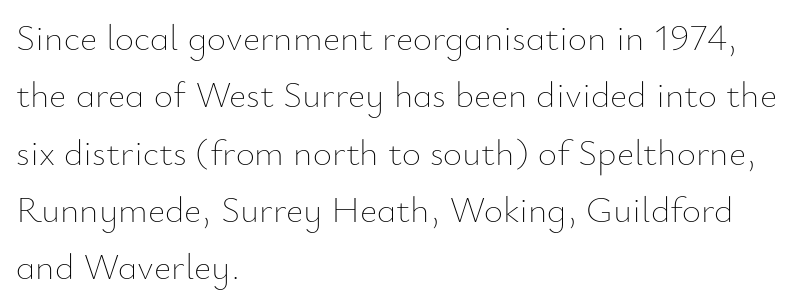
Q: Is the text bold? A: No.
Q: Is the text italic (slanted)? A: No, it is upright.
Q: Is the text underlined? A: No.
Q: How is the paragraph aligned? A: Left-aligned.
Q: Is the spacing between letters normal or unusually wide? A: Normal.
Q: Is the spacing between lines tight, normal or loose? A: Normal.
Q: Width (condensed, normal, or wide)? A: Normal.
Q: Stroke contrast? A: Low.
Q: x-height? A: Small.
Q: Monospaced? A: No.
